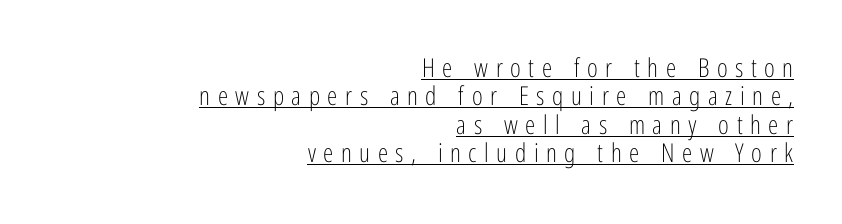
Q: Is the text bold? A: No.
Q: Is the text italic (slanted)? A: No, it is upright.
Q: Is the text underlined? A: Yes.
Q: How is the paragraph aligned? A: Right-aligned.
Q: Is the spacing between letters normal or unusually wide? A: Unusually wide.
Q: Is the spacing between lines tight, normal or loose? A: Tight.
